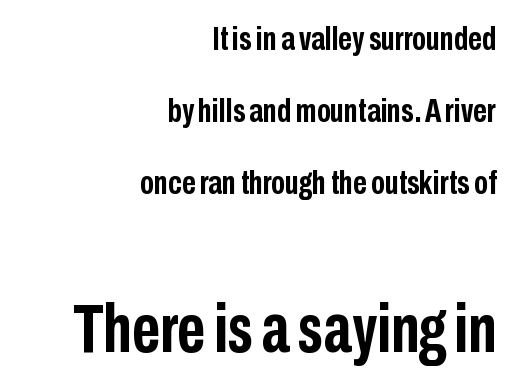
The image shows 69 px semibold, condensed sans-serif type, upright; set right-aligned, loose line spacing (2.12x), normal letter spacing, not underlined; the second (bottom) block is 2.03x larger; low stroke contrast and a medium x-height.
